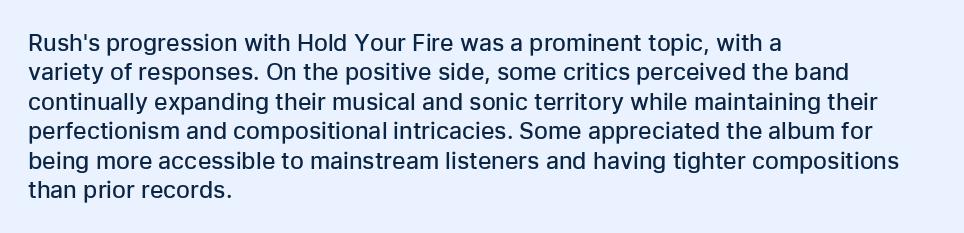
{"italic": "no", "bold": "semi", "underline": "no", "align": "left", "line_spacing": "normal", "line_spacing_ratio": 1.28, "letter_spacing": "normal", "letter_spacing_em": 0.0, "glyph_px": 23}
